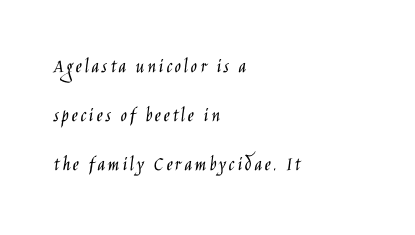
Check the space under the baseline: it is left empty. Vertical spacing — loose. The typeface has the unassuming heft of standard copy or less. Casual observation: everything's shoved over to the left.
